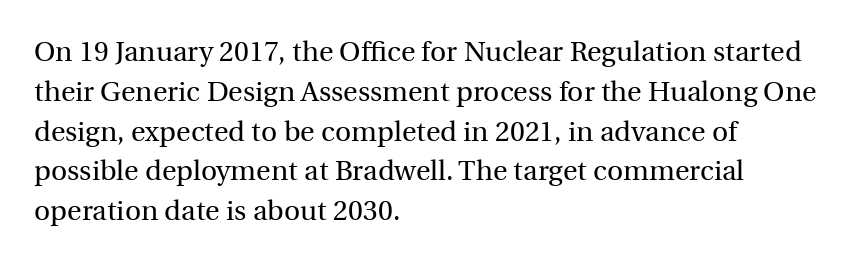
The image shows 28 px regular-weight serif type, upright; set left-aligned, normal line spacing (1.42x), normal letter spacing, not underlined; a medium x-height.
